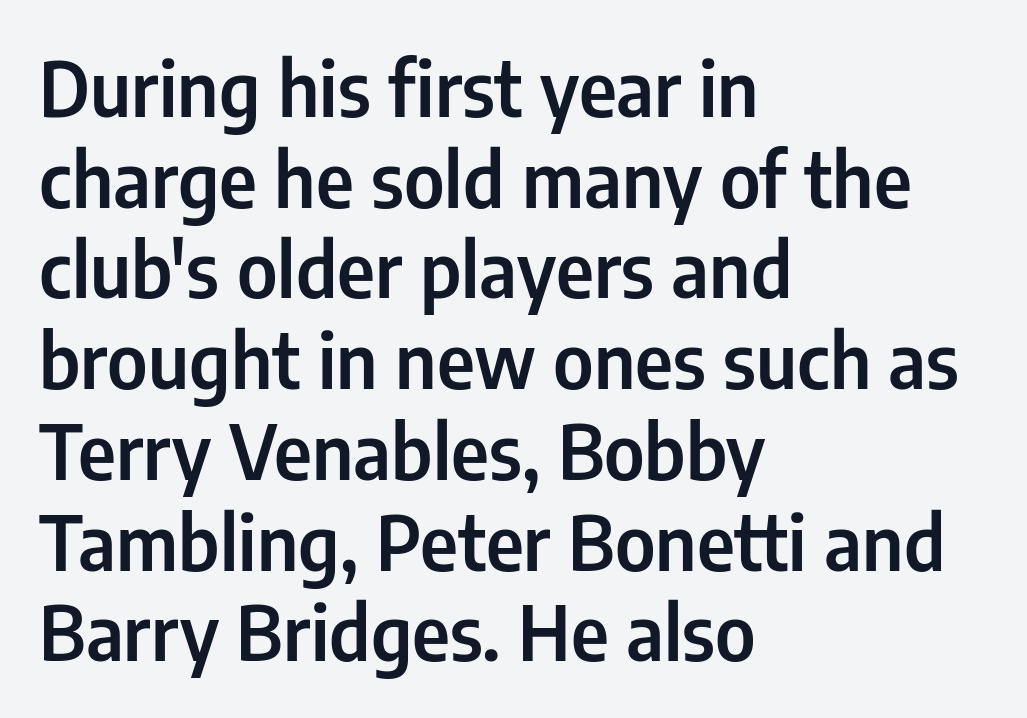
The letters stand straight up with perfectly vertical stems. Quick note: underline off. The designer went with a sans here, leaving each stem footless. A typesetter would call this proportional, since set widths differ per character.
